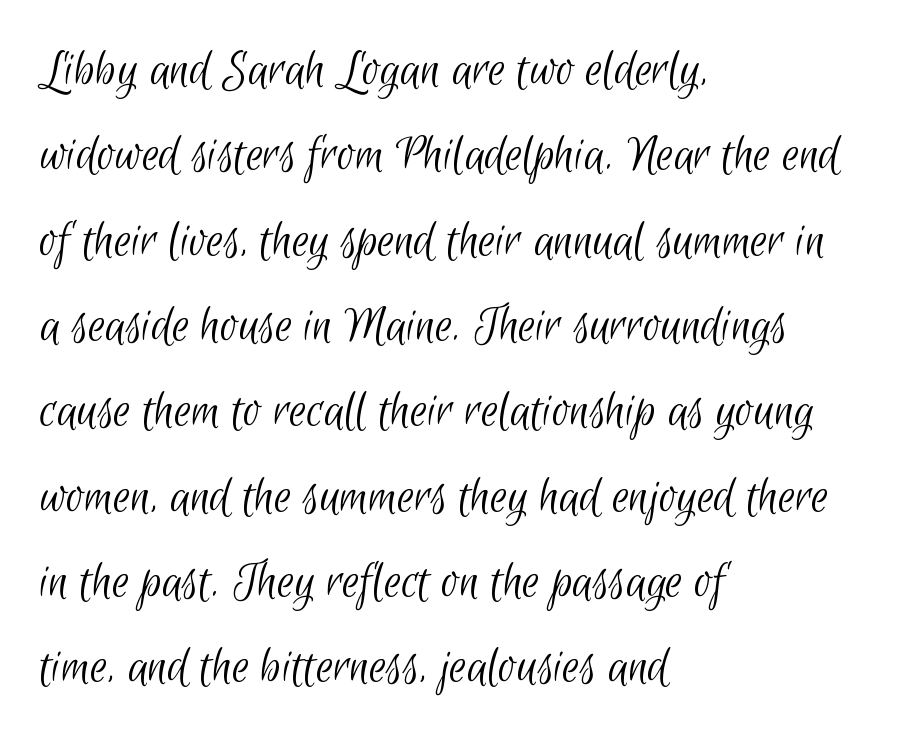
Look at the bottom of the vertical strokes: they stop flat, with no serifs. This rendering uses left alignment, leaving the right contour irregular. Summary of vertical rhythm: regular, with standard interline spacing. Does extra space separate the letters? No, they use regular spacing.
